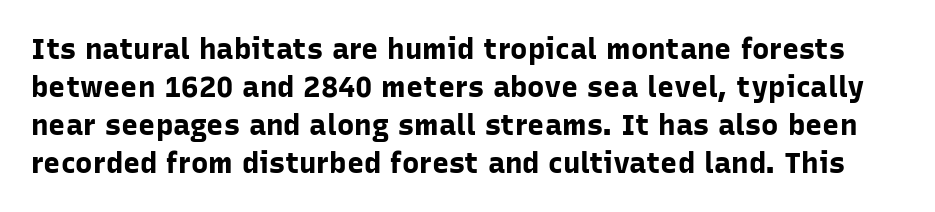
The image shows 29 px bold sans-serif type, upright; set normal line spacing (1.31x), normal letter spacing, not underlined; low stroke contrast and a medium x-height.
